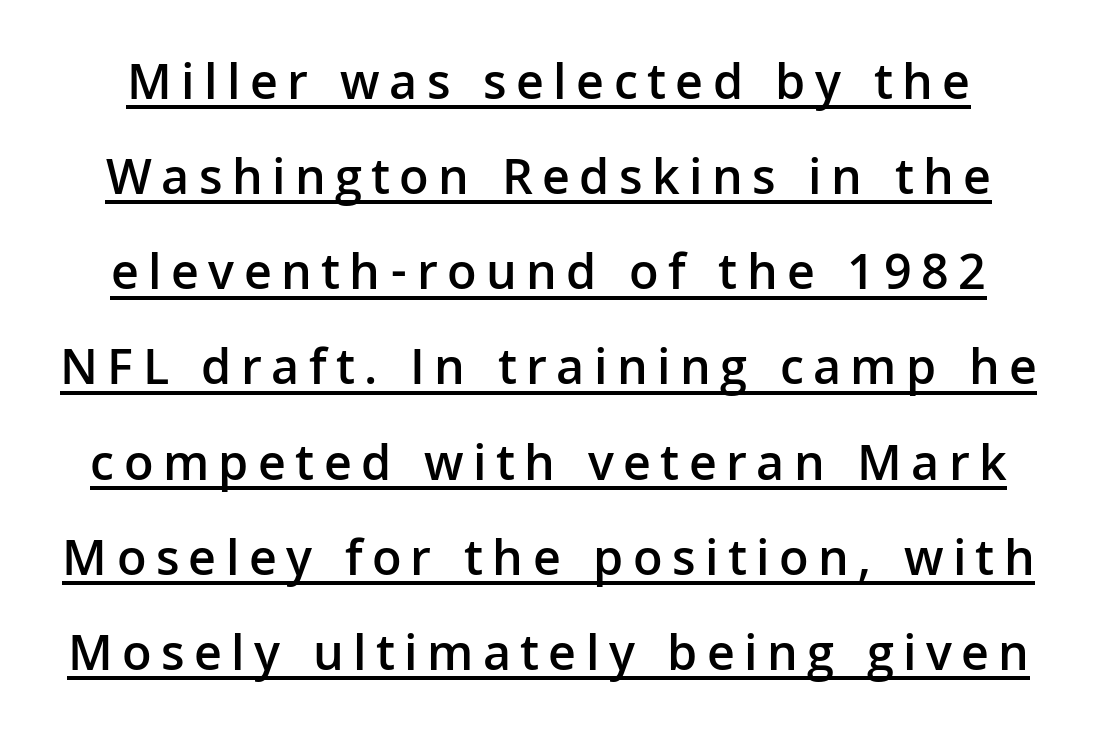
The image shows 52 px semibold sans-serif type, upright; set line spacing 1.83x, underlined; low stroke contrast and a medium x-height.
